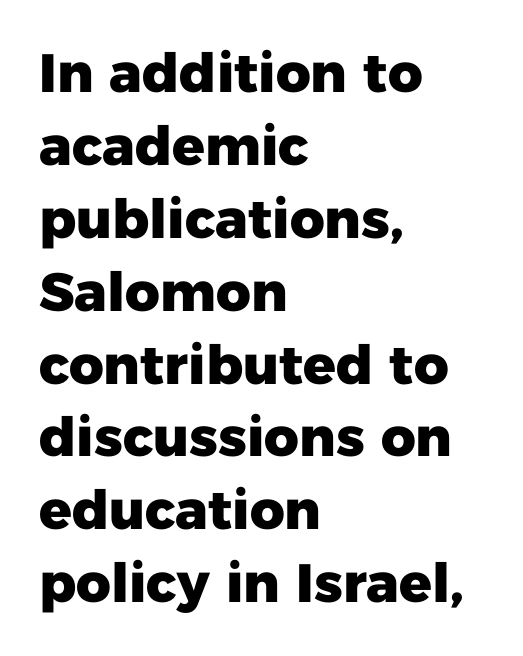
The passage shown is emphatically bold. Is there any slant? The stems are plumb. Notice how descenders clear the ascenders below comfortably — that's standard leading. Proportional: the letters do not fall into vertical columns. A clean baseline with only descenders dipping below it. Grotesque or geometric, the face here clearly has no serifs.
